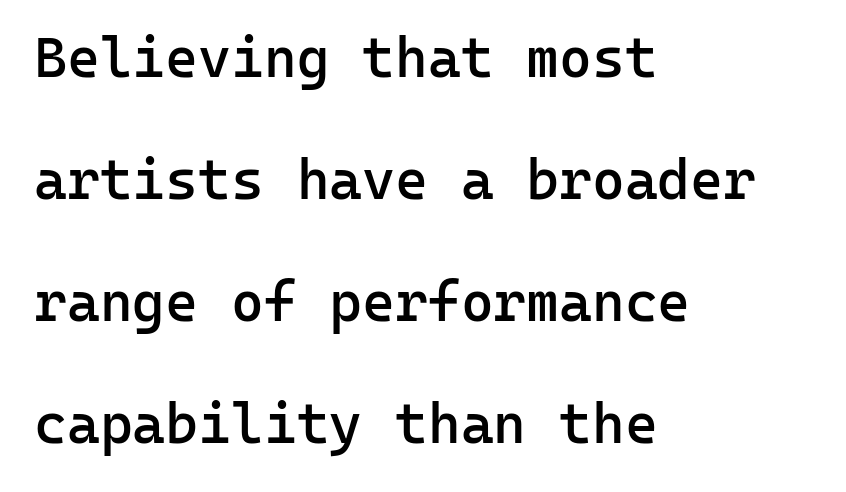
Q: Is the text bold? A: Semi-bold.
Q: Is the text italic (slanted)? A: No, it is upright.
Q: Is the typeface a serif or a sans-serif typeface? A: Sans-serif.
Q: Is the text underlined? A: No.
Q: How is the paragraph aligned? A: Left-aligned.
Q: Is the spacing between letters normal or unusually wide? A: Normal.
Q: Is the spacing between lines tight, normal or loose? A: Loose.
Q: Width (condensed, normal, or wide)? A: Normal.
Q: Stroke contrast? A: Low.
Q: x-height? A: Medium.
Q: Monospaced? A: Yes.
